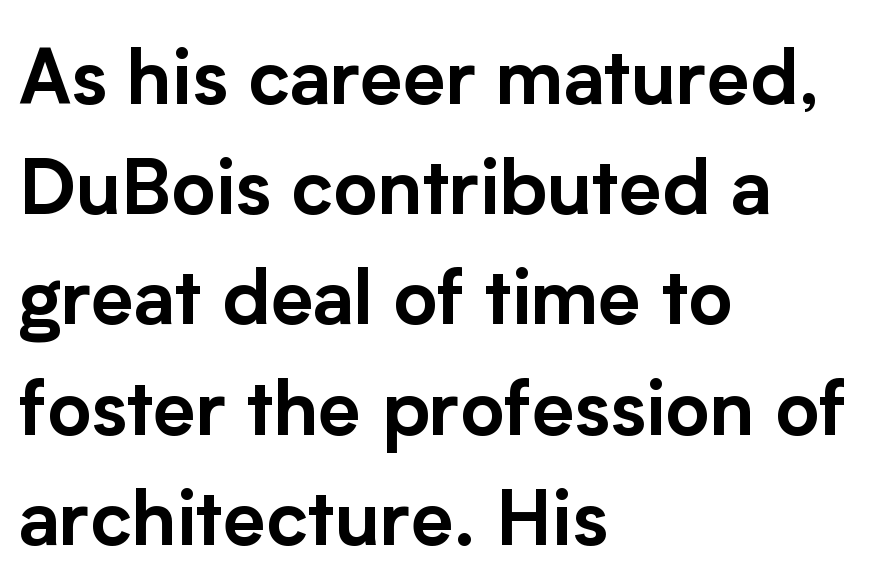
{"serif": "no", "italic": "no", "width": "normal", "stroke_contrast": "low", "x_height": "medium", "monospaced": "no", "underline": "no", "align": "left", "line_spacing": "normal", "line_spacing_ratio": 1.45, "letter_spacing": "normal", "letter_spacing_em": 0.0, "glyph_px": 76}
